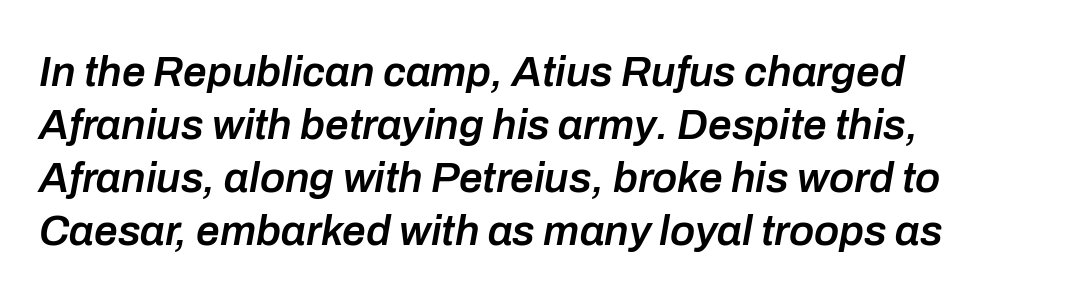
The image shows 42 px semibold type, italic (leaning right); set left-aligned, normal line spacing (1.26x), normal letter spacing, not underlined; low stroke contrast and a medium x-height.
